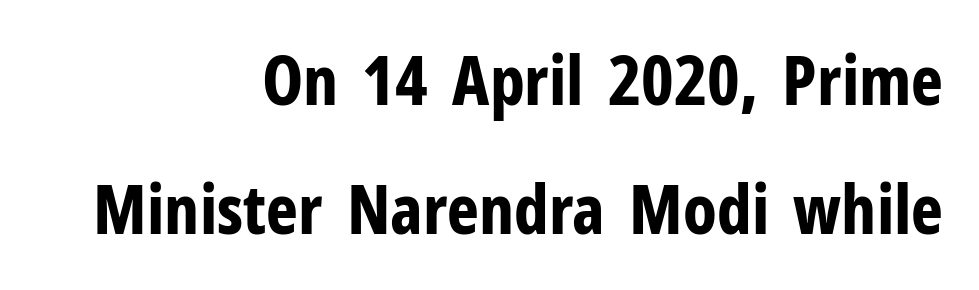
Q: Is the text bold? A: Yes.
Q: Is the text italic (slanted)? A: No, it is upright.
Q: Is the typeface a serif or a sans-serif typeface? A: Sans-serif.
Q: Is the text underlined? A: No.
Q: How is the paragraph aligned? A: Right-aligned.
Q: Is the spacing between letters normal or unusually wide? A: Normal.
Q: Width (condensed, normal, or wide)? A: Condensed.
Q: Stroke contrast? A: Low.
Q: x-height? A: Medium.
Q: Monospaced? A: No.
